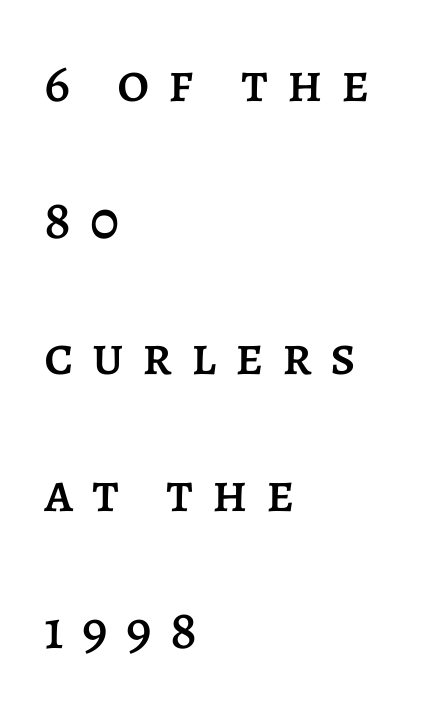
Letter spacing: wide. A clean baseline with only descenders dipping below it. Varying glyph widths throughout — classic text-font behaviour. All the whitespace from short lines collects on the right.
